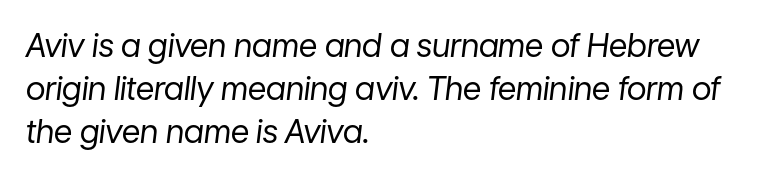
This sample keeps an unexceptional amount of space between lines. Would a proofreader flag this as italicized? Yes. Looks like regular typesetting: each glyph gets only the width it needs. The glyphs are unaccompanied by any horizontal stroke below them. Leftover space on each line is placed entirely after the last word. Stem width sits at or under what a default text font uses.
